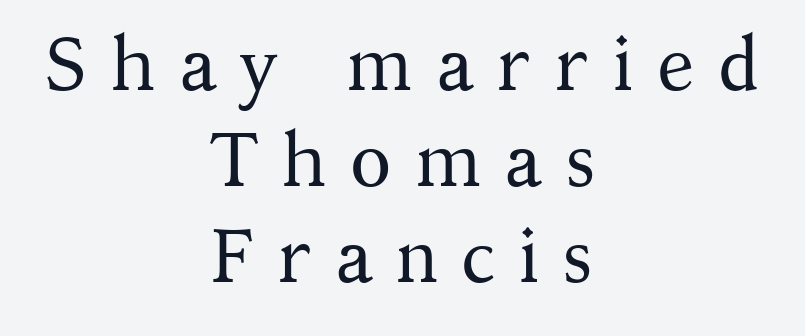
The image shows 76 px regular-weight serif type, upright; set centered, normal line spacing (1.26x), unusually wide letter spacing (+0.3 em), not underlined; medium stroke contrast and a medium x-height.
